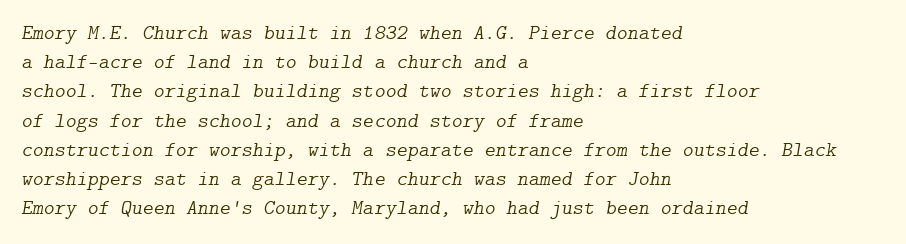
Q: Is the text bold? A: No.
Q: Is the text italic (slanted)? A: Yes, it leans right by about 9 degrees.
Q: Is the text underlined? A: No.
Q: How is the paragraph aligned? A: Left-aligned.
Q: Is the spacing between letters normal or unusually wide? A: Normal.
Q: Is the spacing between lines tight, normal or loose? A: Normal.
